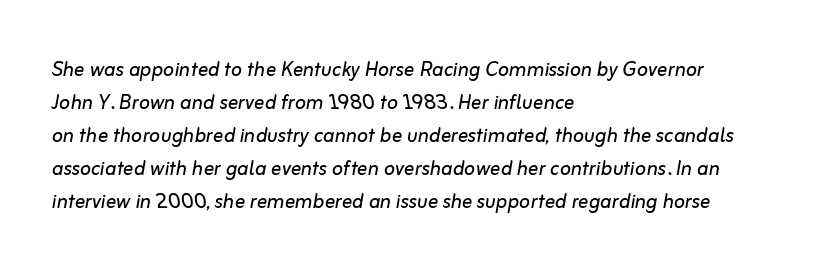
The image shows 26 px text type, italic (leaning right); set left-aligned, normal line spacing (1.27x), normal letter spacing, not underlined.
